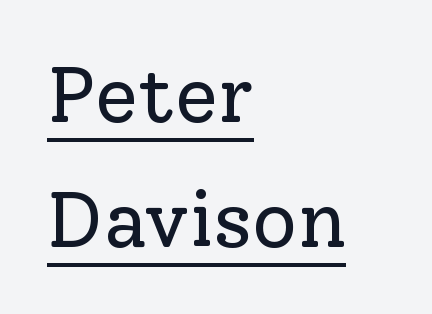
Q: Is the text bold? A: No.
Q: Is the text italic (slanted)? A: No, it is upright.
Q: Is the typeface a serif or a sans-serif typeface? A: Serif.
Q: Is the text underlined? A: Yes.
Q: How is the paragraph aligned? A: Left-aligned.
Q: Is the spacing between letters normal or unusually wide? A: Normal.
Q: Is the spacing between lines tight, normal or loose? A: Normal.
Q: Width (condensed, normal, or wide)? A: Normal.
Q: Stroke contrast? A: Low.
Q: x-height? A: Medium.
Q: Monospaced? A: No.
